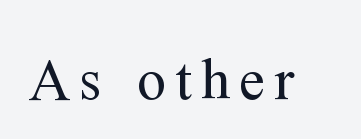
Are there feet on the stems? There are — it's a serif. If you drew a line through each stem, it would be perfectly vertical. Is this a fixed-width face? No — the glyphs have proportional, varying widths. The baseline area is clear. Is the stroke heavy? The answer is a plain regular-or-lighter.
